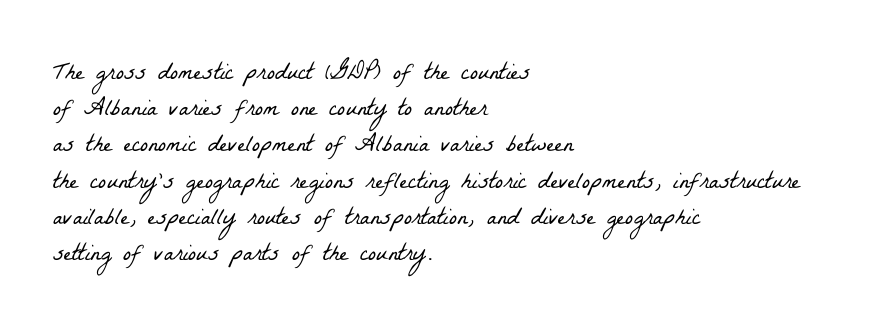
The foot of each line stays bare and open. Between one letter and the next there's only the usual sliver of space. The paragraph shown leans on its left margin. Whoever set this chose a conventional vertical rhythm. The strokes are not fattened; the text isn't bold.
